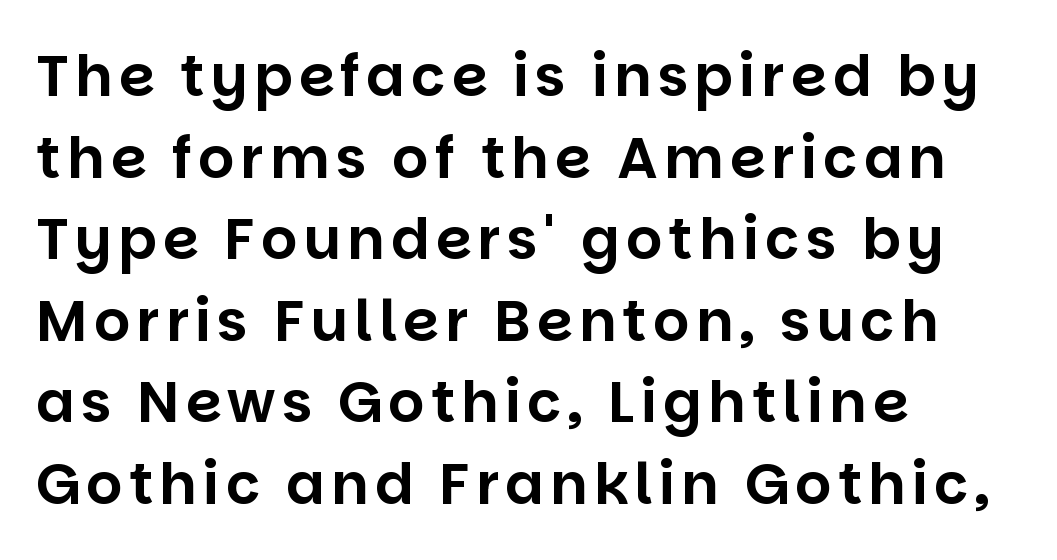
Vertically, the passage feels balanced, rows spaced as you'd expect. Horizontal alignment here is leftward, the default for most running prose. Is this a fixed-width face? No — the glyphs have proportional, varying widths. The specimen reads as upright at a glance.
